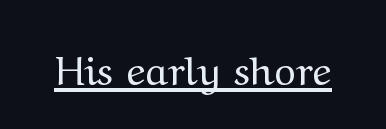
The image shows 41 px regular-weight, wide serif type, upright; set normal letter spacing, underlined; medium stroke contrast and a medium x-height.
